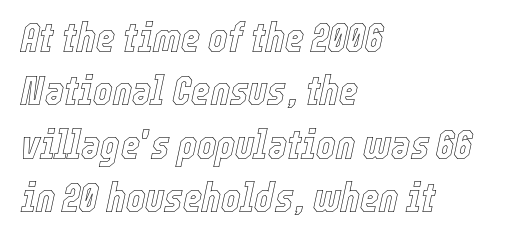
The image shows 41 px condensed type, italic (leaning right); set left-aligned, normal line spacing (1.3x), normal letter spacing, not underlined; a medium x-height.
